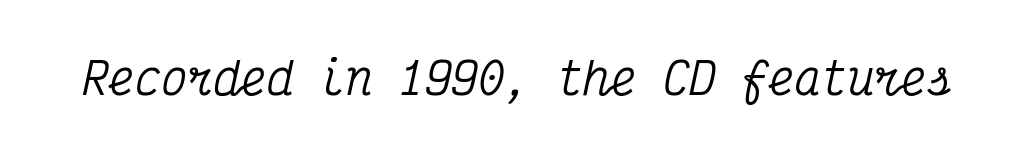
The image shows 44 px condensed serif type, italic (leaning right), monospaced; set normal letter spacing, not underlined; medium stroke contrast and a medium x-height.
